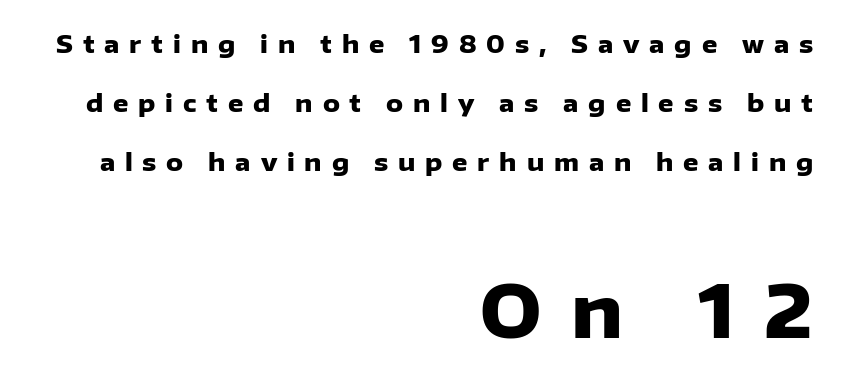
Note: no serifs on the glyphs. Top chunk: small. Bottom chunk: large. This sample uses expanded letter spacing, leaving extra air between glyphs. Horizontal alignment here is rightward, an uncommon choice for prose.
